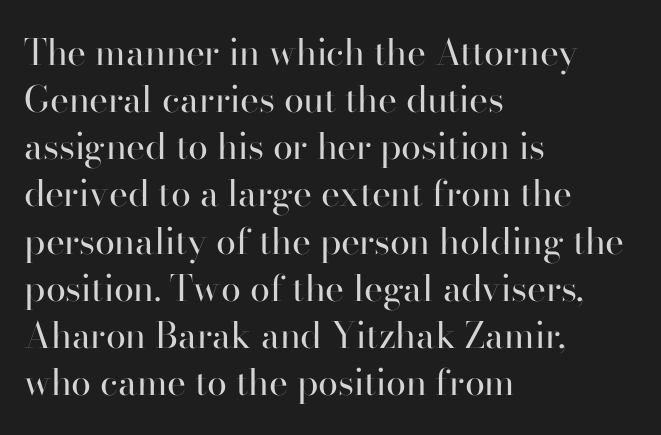
Q: Is the text bold? A: No.
Q: Is the text italic (slanted)? A: No, it is upright.
Q: Is the typeface a serif or a sans-serif typeface? A: Serif.
Q: Is the text underlined? A: No.
Q: How is the paragraph aligned? A: Left-aligned.
Q: Is the spacing between letters normal or unusually wide? A: Normal.
Q: Is the spacing between lines tight, normal or loose? A: Normal.
Q: Width (condensed, normal, or wide)? A: Normal.
Q: Stroke contrast? A: High.
Q: x-height? A: Small.
Q: Monospaced? A: No.
